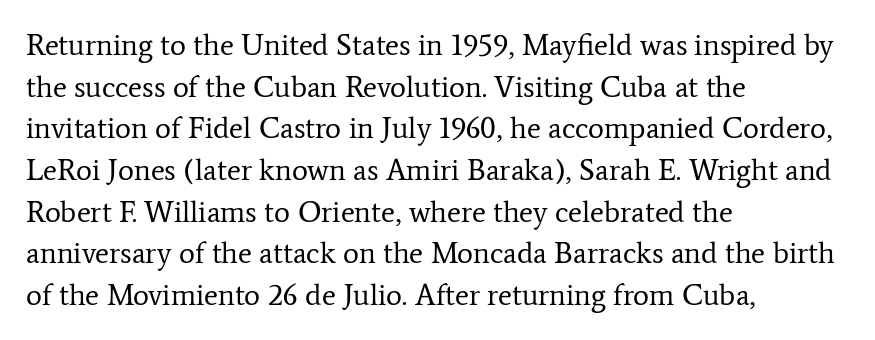
This sample keeps an unexceptional amount of space between lines. These lines are rendered in a variable-pitch font. One-word summary of the alignment: left. Is the stroke heavy? The answer is a plain regular-or-lighter.
